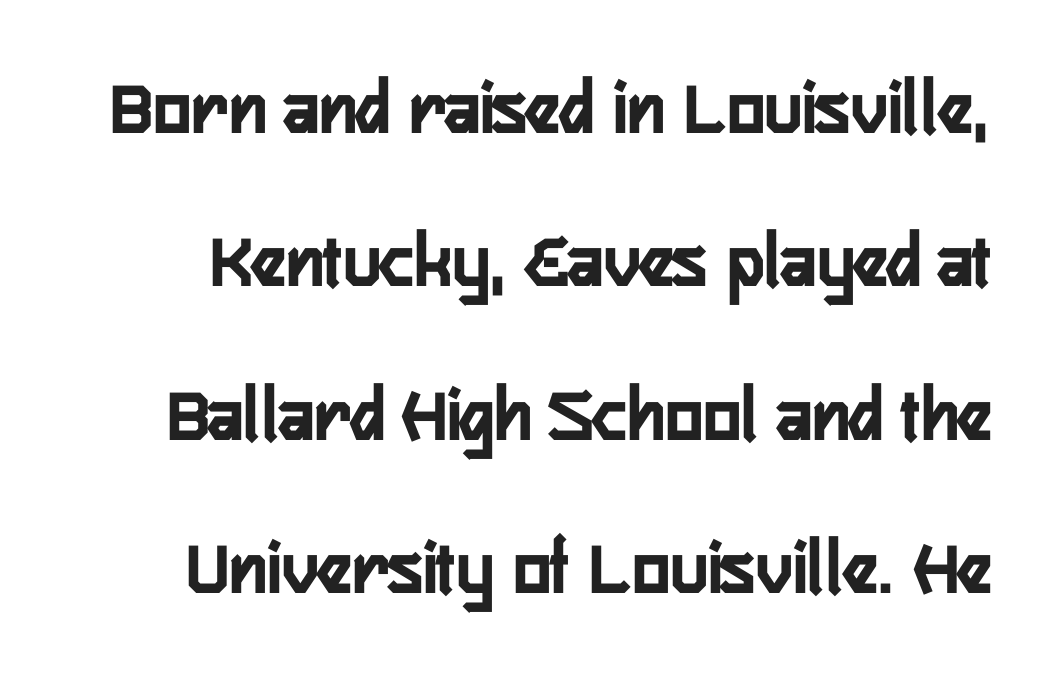
The line-height multiplier appears high, well above default. A sans-serif font was chosen for this passage. Proportional: the letters do not fall into vertical columns. Has an underline been added? It has not. These lines keep a tight, regular rhythm from letter to letter.
